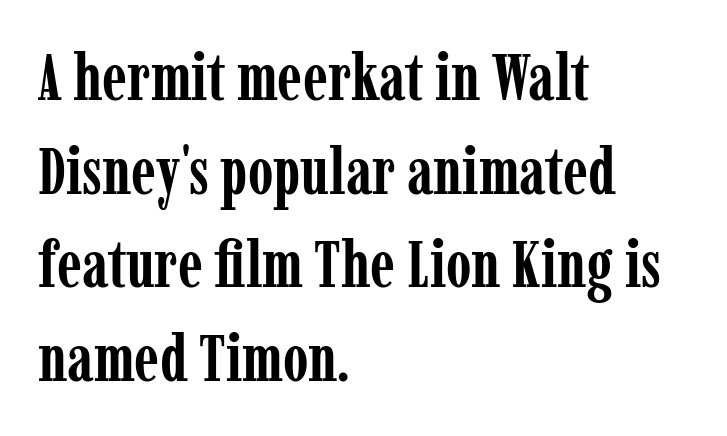
Q: Is the text bold? A: Yes.
Q: Is the text italic (slanted)? A: No, it is upright.
Q: Is the typeface a serif or a sans-serif typeface? A: Serif.
Q: Is the text underlined? A: No.
Q: How is the paragraph aligned? A: Left-aligned.
Q: Is the spacing between letters normal or unusually wide? A: Normal.
Q: Is the spacing between lines tight, normal or loose? A: Normal.
Q: Width (condensed, normal, or wide)? A: Condensed.
Q: Stroke contrast? A: Low.
Q: x-height? A: Medium.
Q: Monospaced? A: No.
